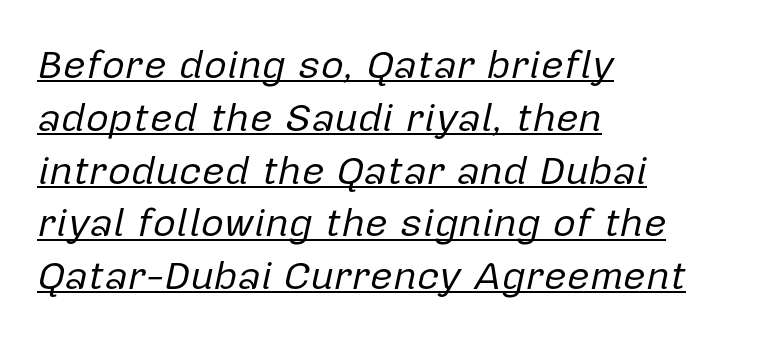
Leading matches the norm, producing a regular column. Here the designer chose a conventional face with non-uniform glyph widths. No extra tracking has been applied to these lines. Would a proofreader flag this as italicized? Yes. Caption: face not bold, strokes unweighted. The rendering uses the underline text-decoration.
